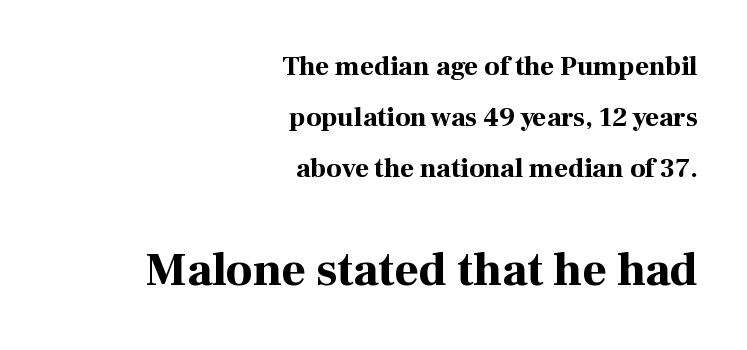
Has an underline been added? It has not. Is this a fixed-width face? No — the glyphs have proportional, varying widths. A full-strength bold gives these letters their thick strokes. Between these two stacked blocks, the lower one wins on size.
